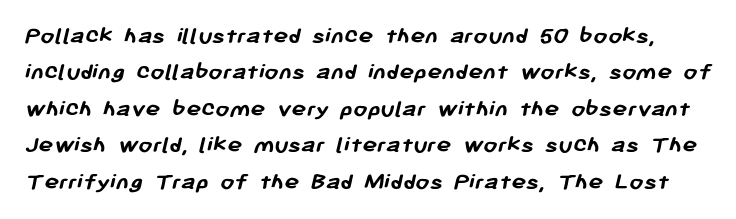
Q: Is the text bold? A: Yes.
Q: Is the text underlined? A: No.
Q: Is the spacing between letters normal or unusually wide? A: Normal.
Q: Is the spacing between lines tight, normal or loose? A: Normal.
